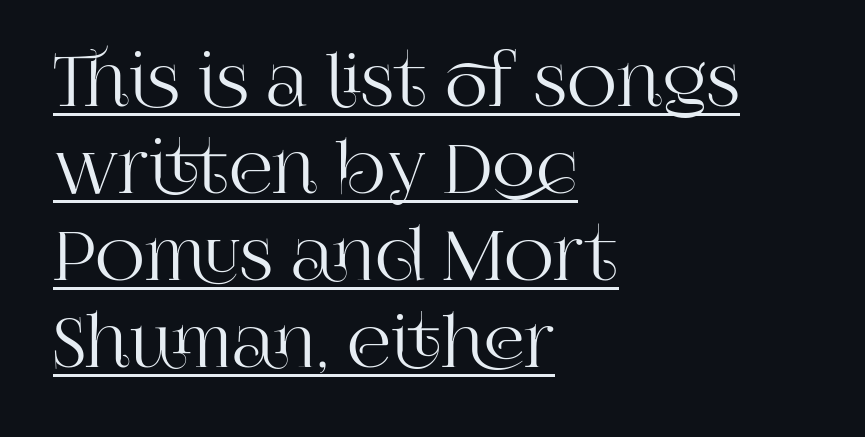
The designer left line spacing at the default. Descenders here cross a horizontal rule under the line. Look at the tracking — it's just the regular setting, nothing added. These lines are rendered in a variable-pitch font. Line starts are locked; line ends wander.
